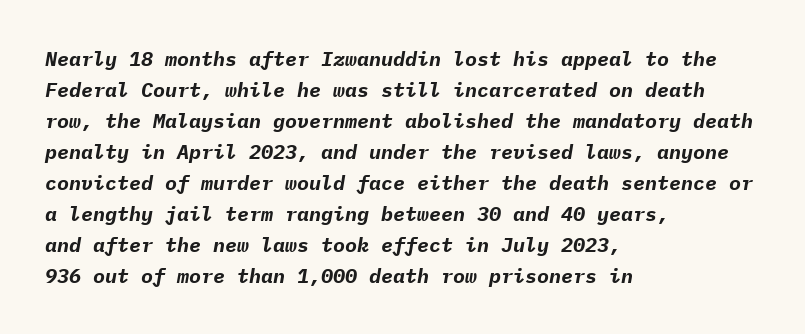
Evenly set lines give the paragraph a standard silhouette. Does extra space separate the letters? No, they use regular spacing. Layout note: lines flush left. You can tell it's italic because the verticals aren't actually vertical. The sample has been set heavy, in full bold.
